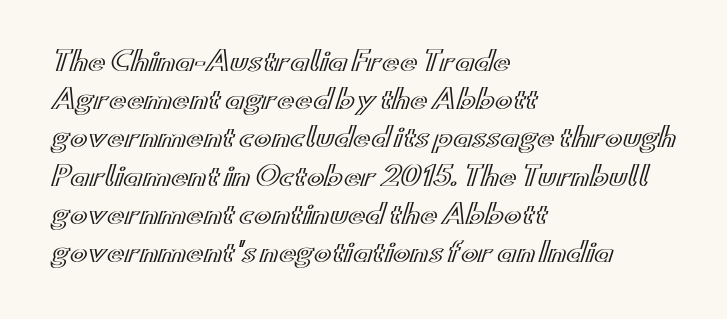
Glance below the letters and you will spot only blank space. Interline gaps are of average width in this sample. The text block is weighted toward the left margin, trailing off unevenly rightward. These lines keep a tight, regular rhythm from letter to letter.
